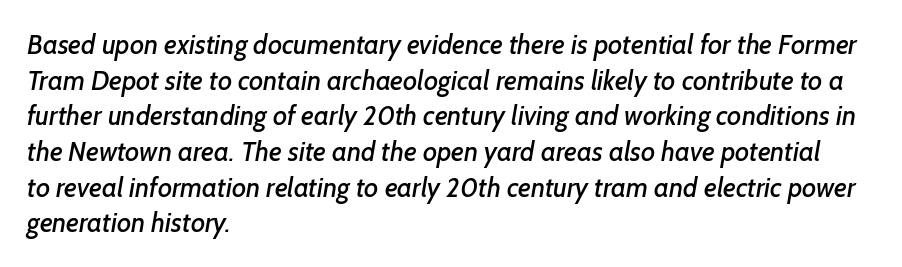
{"underline": "no", "align": "left", "line_spacing": "normal", "line_spacing_ratio": 1.32, "letter_spacing": "normal", "letter_spacing_em": 0.0, "glyph_px": 27}
